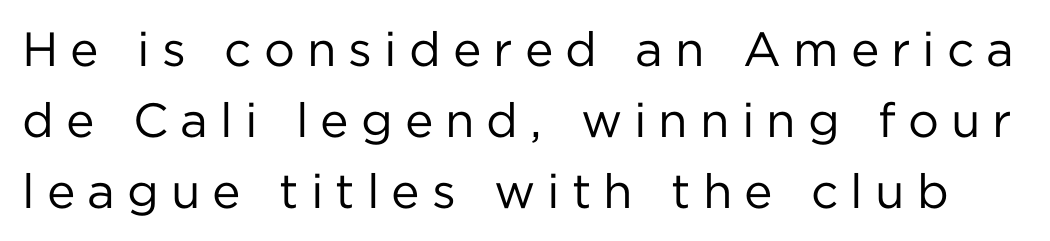
The specimen reads as upright at a glance. The lines sit at an ordinary, default distance from one another. Descenders are the only things crossing below the line. Weight: in the light-to-regular range.
